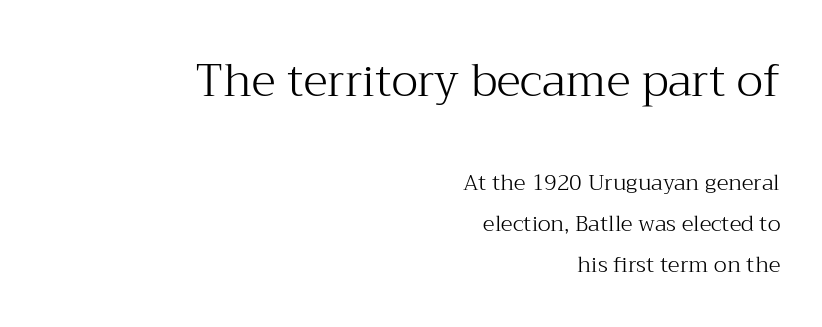
The image shows 45 px light serif type, upright; set right-aligned, line spacing 1.88x, normal letter spacing, not underlined; the first (top) block is 2.05x larger; medium stroke contrast and a medium x-height.
